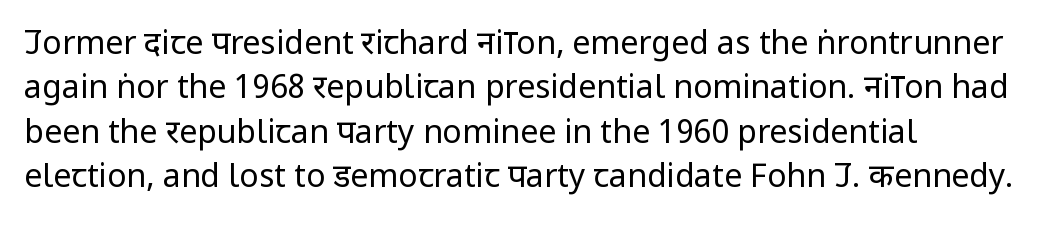
{"serif": "no", "italic": "no", "bold": "no", "weight": "regular", "width": "condensed", "stroke_contrast": "low", "x_height": "large", "monospaced": "no", "underline": "no", "align": "left", "line_spacing": "normal", "line_spacing_ratio": 1.39, "letter_spacing": "normal", "letter_spacing_em": 0.0, "glyph_px": 32}
